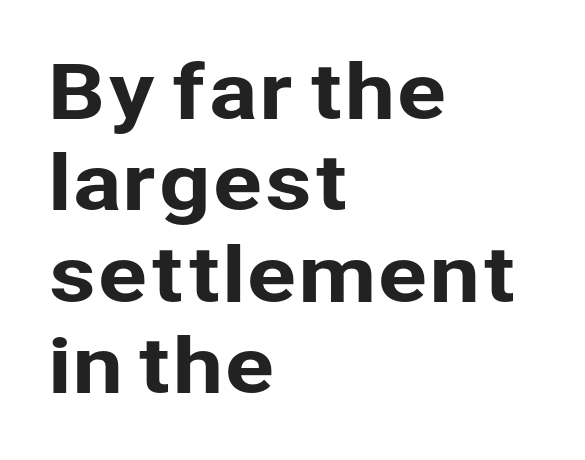
The image shows 75 px sans-serif type, upright; set left-aligned, line spacing 1.22x, normal letter spacing, not underlined; low stroke contrast and a medium x-height.
